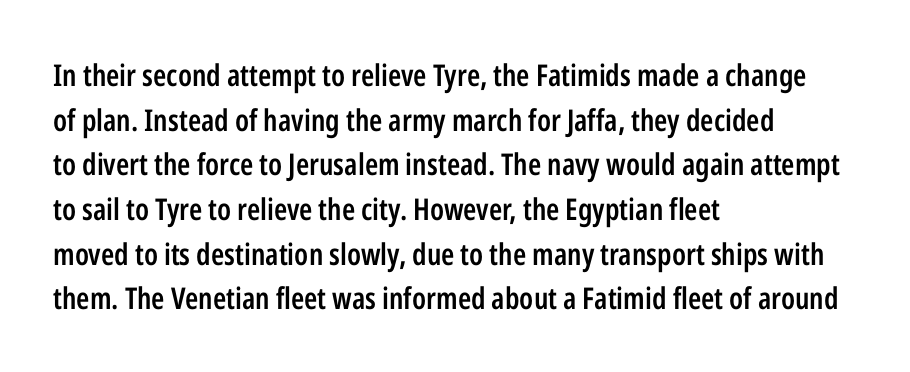
Q: Is the text bold? A: Semi-bold.
Q: Is the text italic (slanted)? A: No, it is upright.
Q: Is the typeface a serif or a sans-serif typeface? A: Sans-serif.
Q: Is the text underlined? A: No.
Q: How is the paragraph aligned? A: Left-aligned.
Q: Is the spacing between letters normal or unusually wide? A: Normal.
Q: Is the spacing between lines tight, normal or loose? A: Normal.
Q: Width (condensed, normal, or wide)? A: Condensed.
Q: Stroke contrast? A: Low.
Q: x-height? A: Medium.
Q: Monospaced? A: No.
